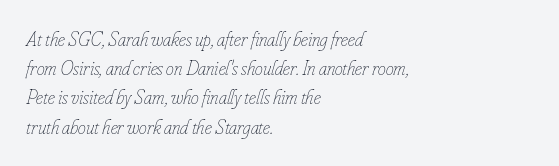
{"italic": "yes", "lean": "right", "slant_degrees": 16, "bold": "no", "underline": "no", "align": "left", "line_spacing": "normal", "line_spacing_ratio": 1.46, "letter_spacing": "normal", "letter_spacing_em": 0.0, "glyph_px": 20}
